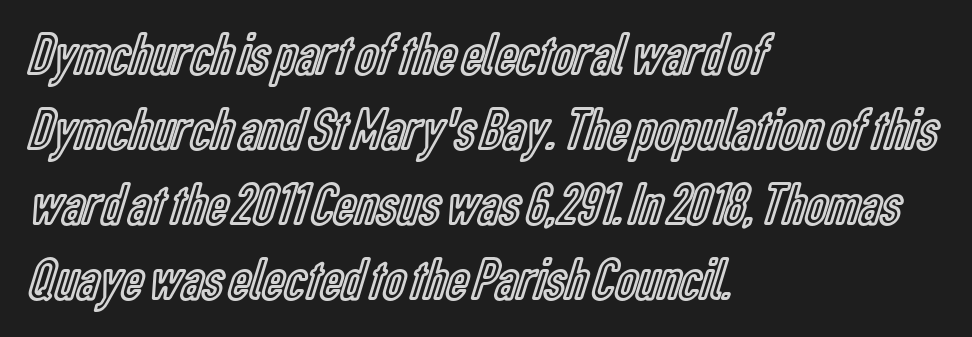
Q: Is the text italic (slanted)? A: Yes.
Q: Is the text underlined? A: No.
Q: How is the paragraph aligned? A: Left-aligned.
Q: Is the spacing between letters normal or unusually wide? A: Normal.
Q: Is the spacing between lines tight, normal or loose? A: Normal.
Q: Width (condensed, normal, or wide)? A: Condensed.
Q: x-height? A: Medium.
Q: Monospaced? A: No.
